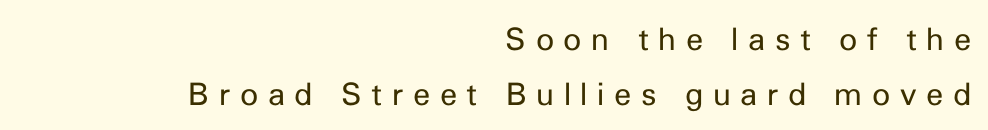
{"serif": "no", "italic": "no", "bold": "no", "weight": "regular", "width": "normal", "stroke_contrast": "low", "x_height": "medium", "monospaced": "no", "underline": "no", "align": "right", "line_spacing_ratio": 1.76, "letter_spacing": "wide", "letter_spacing_em": 0.31, "glyph_px": 31}
